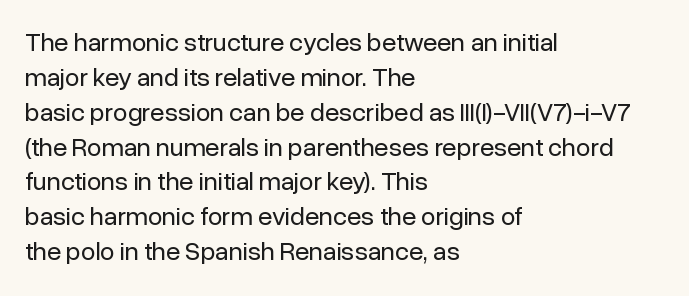
The image shows 26 px text type, upright; set left-aligned, normal line spacing (1.34x), normal letter spacing, not underlined.
